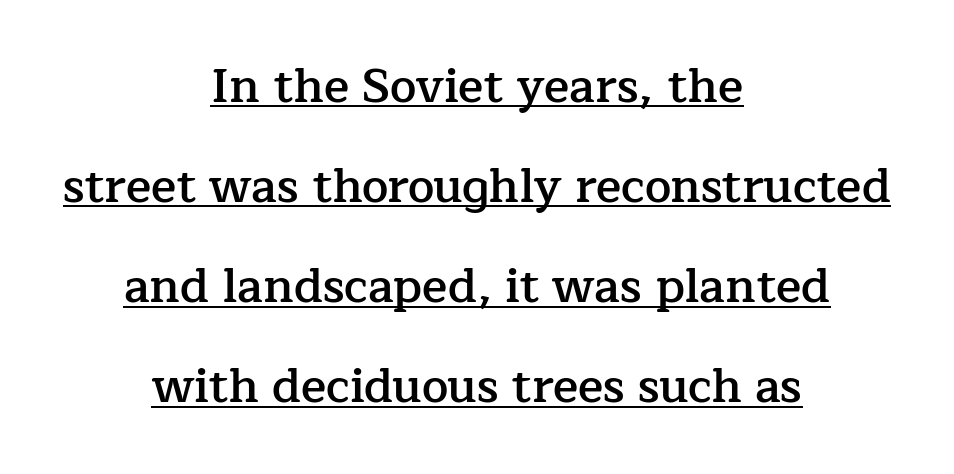
Q: Is the text bold? A: Semi-bold.
Q: Is the text italic (slanted)? A: No, it is upright.
Q: Is the typeface a serif or a sans-serif typeface? A: Serif.
Q: Is the text underlined? A: Yes.
Q: How is the paragraph aligned? A: Centered.
Q: Is the spacing between letters normal or unusually wide? A: Normal.
Q: Is the spacing between lines tight, normal or loose? A: Loose.
Q: Width (condensed, normal, or wide)? A: Normal.
Q: Stroke contrast? A: Low.
Q: x-height? A: Medium.
Q: Monospaced? A: No.
